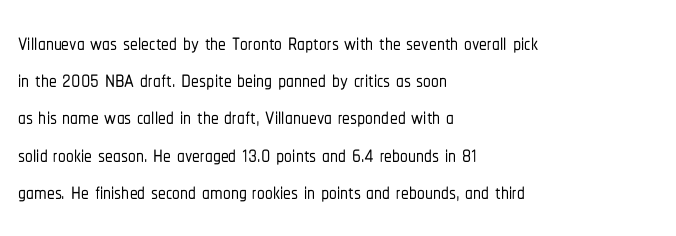
The image shows 31 px condensed sans-serif type, upright; set left-aligned, line spacing 1.2x, normal letter spacing, not underlined; low stroke contrast and a medium x-height.
